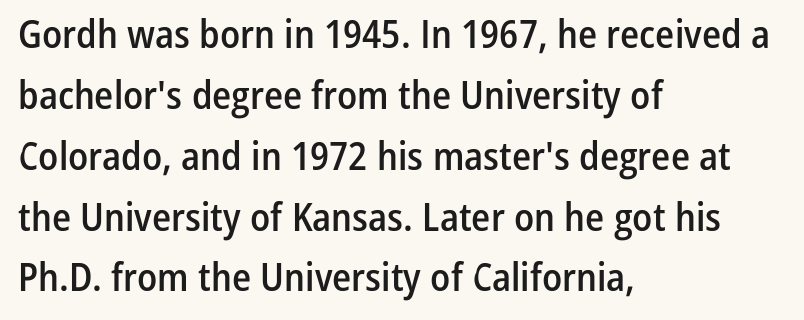
{"serif": "no", "italic": "no", "bold": "semi", "weight": "semibold", "width": "condensed", "stroke_contrast": "low", "x_height": "medium", "monospaced": "no", "underline": "no", "align": "left", "line_spacing": "normal", "line_spacing_ratio": 1.56, "letter_spacing": "normal", "letter_spacing_em": 0.0, "glyph_px": 39}
